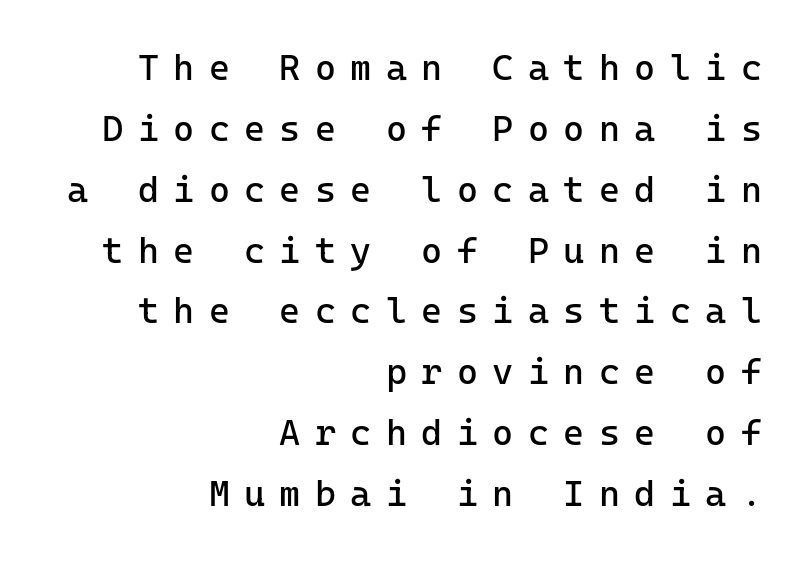
The gaps between neighbouring characters are conspicuously large. The leading is moderate, giving the passage an even texture. Plain, unruled lines of type. Does the lettering tilt? It doesn't — this is upright. Counters stay open thanks to moderate or lighter strokes. You can tell from the bare stems that sans-serif type was used.
